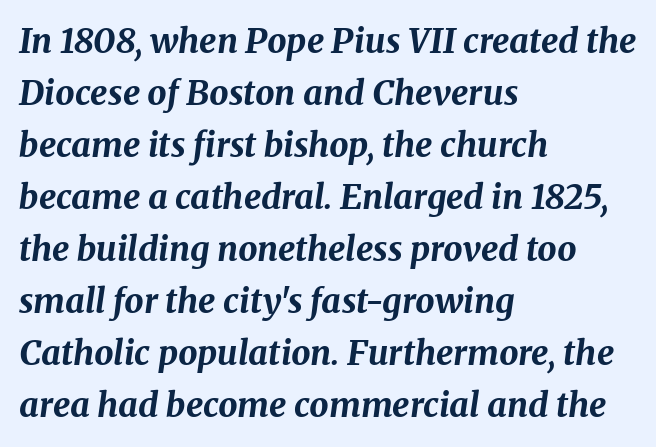
{"italic": "yes", "lean": "right", "slant_degrees": 8, "bold": "yes", "weight": "bold", "width": "normal", "stroke_contrast": "medium", "x_height": "medium", "monospaced": "no", "underline": "no", "align": "left", "line_spacing": "normal", "line_spacing_ratio": 1.53, "letter_spacing": "normal", "letter_spacing_em": 0.0, "glyph_px": 34}
